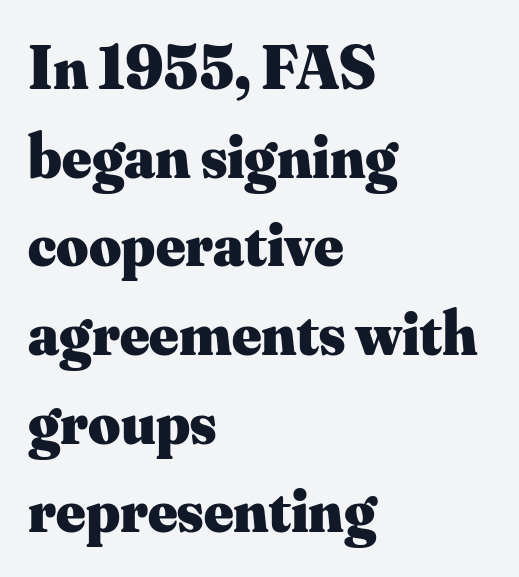
The rendering uses natural spacing where letterforms have individual widths. Is this a sans? No — the strokes have serifs. The face used here is rendered with its standard letterfit. Students, this is bold: see how much ink each stroke carries. Caption: multi-line text, flush left, ragged right. Quick note: underline off.
